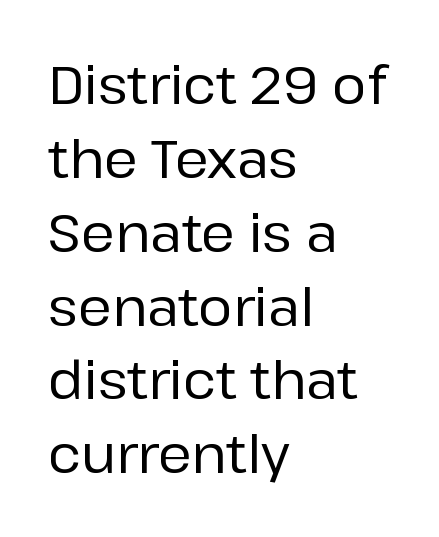
Q: Is the text italic (slanted)? A: No, it is upright.
Q: Is the typeface a serif or a sans-serif typeface? A: Sans-serif.
Q: Is the text underlined? A: No.
Q: How is the paragraph aligned? A: Left-aligned.
Q: Is the spacing between letters normal or unusually wide? A: Normal.
Q: Is the spacing between lines tight, normal or loose? A: Normal.
Q: Width (condensed, normal, or wide)? A: Normal.
Q: Stroke contrast? A: Low.
Q: x-height? A: Medium.
Q: Monospaced? A: No.
